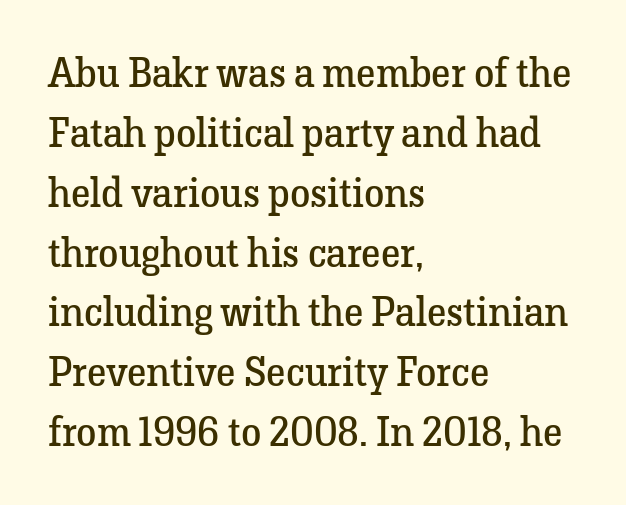
Look at the tracking — it's just the regular setting, nothing added. Notice how the passage keeps a crisp vertical edge on the left only. Rows of type keep a routine distance in the vertical direction. This is the regular roman posture of the typeface.
